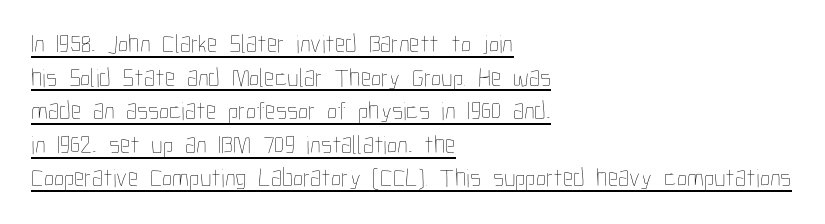
Q: Is the text bold? A: No.
Q: Is the text italic (slanted)? A: No, it is upright.
Q: Is the text underlined? A: Yes.
Q: How is the paragraph aligned? A: Left-aligned.
Q: Is the spacing between letters normal or unusually wide? A: Normal.
Q: Is the spacing between lines tight, normal or loose? A: Normal.
